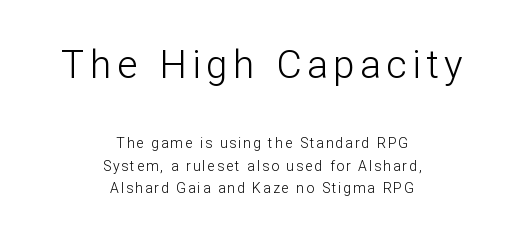
Q: Is the text bold? A: No.
Q: Is the text italic (slanted)? A: No, it is upright.
Q: Is the typeface a serif or a sans-serif typeface? A: Sans-serif.
Q: Is the text underlined? A: No.
Q: How is the paragraph aligned? A: Centered.
Q: Is the spacing between lines tight, normal or loose? A: Normal.
Q: Which block of text is set in a larger size, the first (top) or the second (bottom)? A: The first (top) one.
Q: Width (condensed, normal, or wide)? A: Normal.
Q: Stroke contrast? A: Low.
Q: x-height? A: Medium.
Q: Monospaced? A: No.
